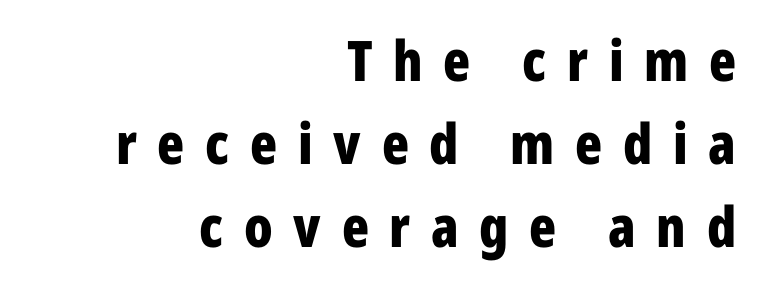
The image shows 56 px bold, condensed sans-serif type, upright; set right-aligned, normal line spacing (1.48x), unusually wide letter spacing (+0.37 em), not underlined; low stroke contrast and a medium x-height.
